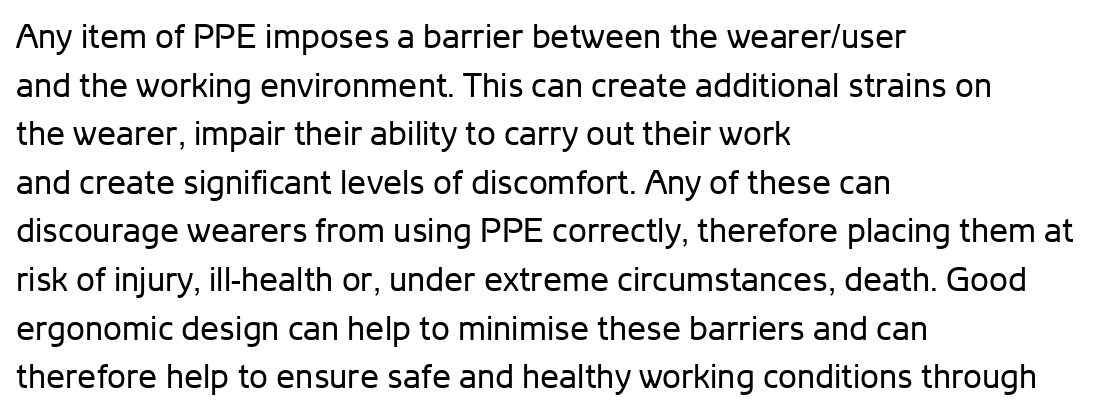
The image shows 34 px regular-weight sans-serif type, upright; set left-aligned, normal line spacing (1.43x), normal letter spacing, not underlined; low stroke contrast and a medium x-height.
